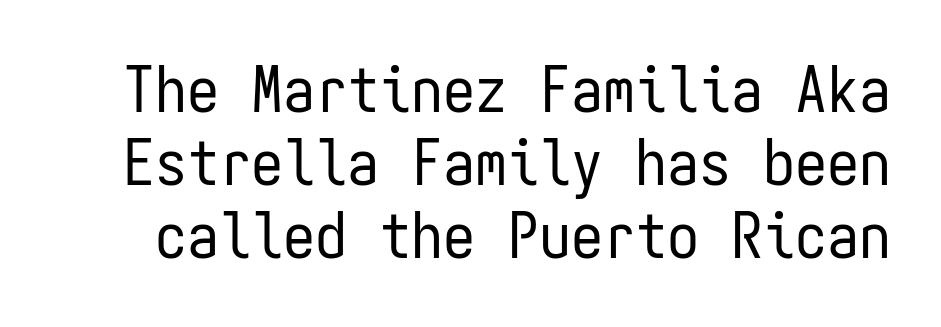
The image shows 64 px regular-weight, condensed sans-serif type, upright, monospaced; set tight line spacing (1.14x), normal letter spacing, not underlined; low stroke contrast and a medium x-height.
